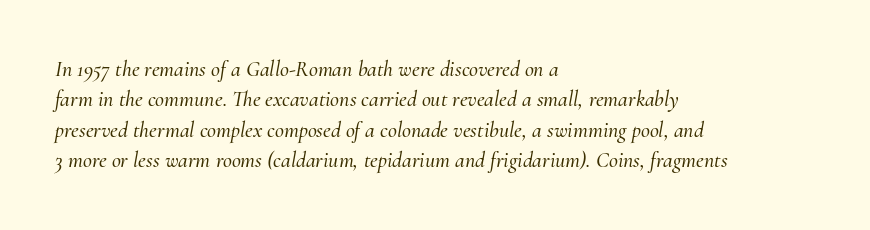
{"italic": "yes", "lean": "right", "slant_degrees": 10, "underline": "no", "align": "left", "line_spacing": "normal", "line_spacing_ratio": 1.38, "letter_spacing": "normal", "letter_spacing_em": 0.0, "glyph_px": 22}
